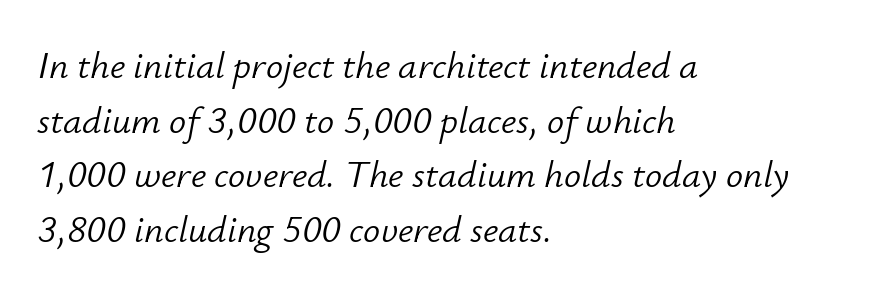
{"italic": "yes", "lean": "right", "slant_degrees": 12, "bold": "no", "weight": "light", "width": "normal", "stroke_contrast": "low", "x_height": "small", "monospaced": "no", "underline": "no", "align": "left", "line_spacing": "normal", "line_spacing_ratio": 1.44, "letter_spacing": "normal", "letter_spacing_em": 0.0, "glyph_px": 38}
